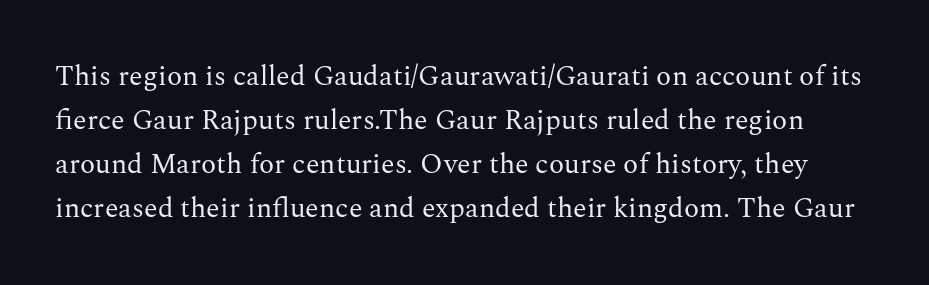
{"serif": "yes", "italic": "no", "bold": "no", "weight": "regular", "width": "normal", "stroke_contrast": "medium", "x_height": "medium", "monospaced": "no", "underline": "no", "line_spacing": "normal", "line_spacing_ratio": 1.57, "letter_spacing": "normal", "letter_spacing_em": 0.0, "glyph_px": 28}
